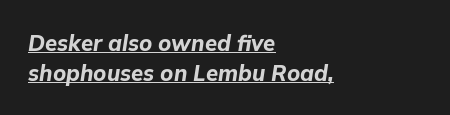
Q: Is the text bold? A: Yes.
Q: Is the text italic (slanted)? A: Yes, it leans right by about 9 degrees.
Q: Is the text underlined? A: Yes.
Q: How is the paragraph aligned? A: Left-aligned.
Q: Is the spacing between letters normal or unusually wide? A: Normal.
Q: Is the spacing between lines tight, normal or loose? A: Normal.
